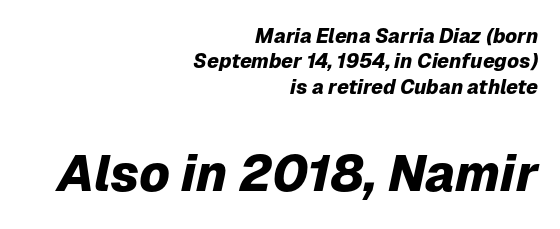
Here the glyphs are tracked normally, forming tight word shapes. Clear beneath every line of the passage. The passage shown leans; its letterforms are oblique. A student would notice the bottom passage is typeset larger than what precedes it.
